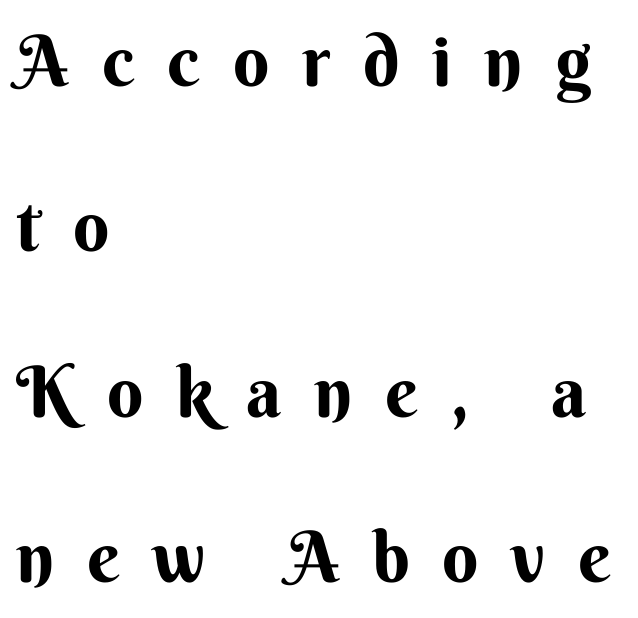
The lines are spread far apart with generous leading. Do the letters lean? They stand straight. On the weight axis this lands at bold, roughly 700. Here the designer chose a conventional face with non-uniform glyph widths.
